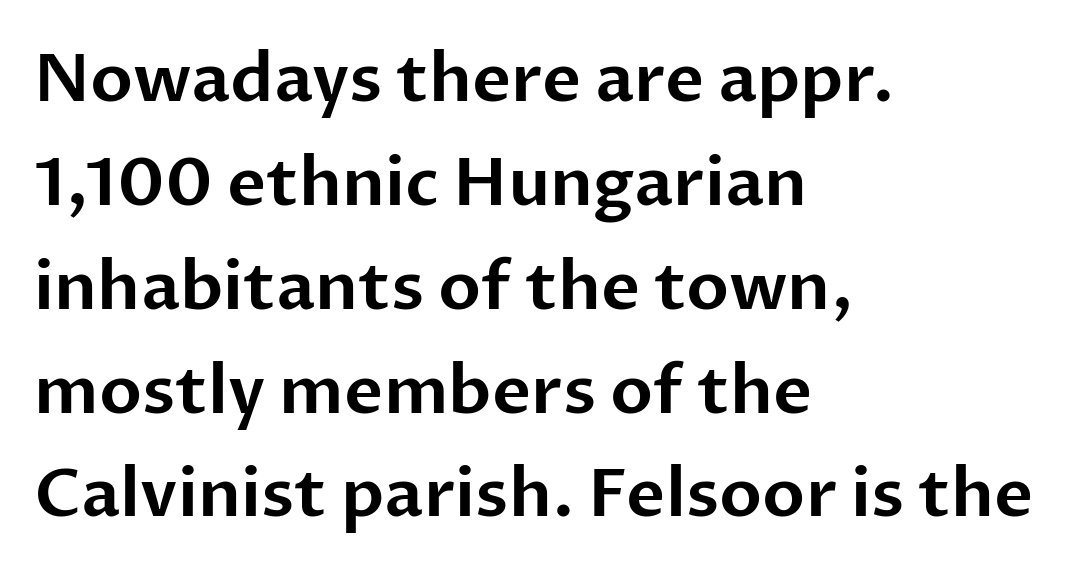
Q: Is the text italic (slanted)? A: No, it is upright.
Q: Is the typeface a serif or a sans-serif typeface? A: Sans-serif.
Q: Is the text underlined? A: No.
Q: How is the paragraph aligned? A: Left-aligned.
Q: Is the spacing between letters normal or unusually wide? A: Normal.
Q: Is the spacing between lines tight, normal or loose? A: Normal.
Q: Width (condensed, normal, or wide)? A: Normal.
Q: Stroke contrast? A: Low.
Q: x-height? A: Medium.
Q: Monospaced? A: No.
